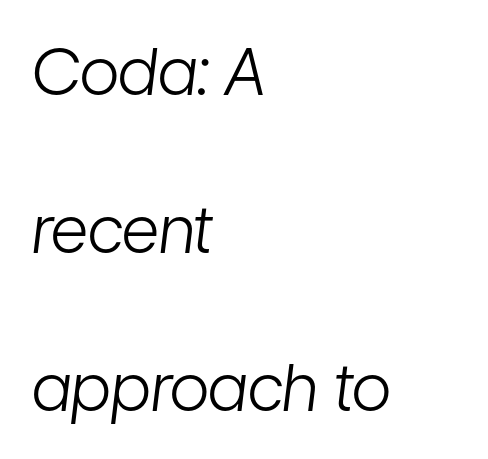
{"italic": "yes", "lean": "right", "slant_degrees": 7, "bold": "no", "weight": "light", "width": "condensed", "stroke_contrast": "low", "x_height": "medium", "monospaced": "no", "underline": "no", "align": "left", "line_spacing": "loose", "line_spacing_ratio": 2.43, "letter_spacing": "normal", "letter_spacing_em": 0.0, "glyph_px": 65}
